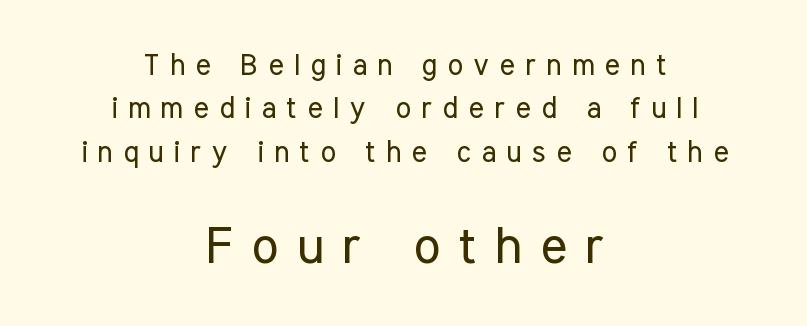
Every stem runs plumb, perpendicular to the baseline. If you squint, the bottom block still reads clearly — it's the larger of the two. The glyphs are unaccompanied by any horizontal stroke below them. Compared with typical body copy, the letter spacing here is much looser. Font category for this specimen: sans-serif. Quick note: interline space is typical.
